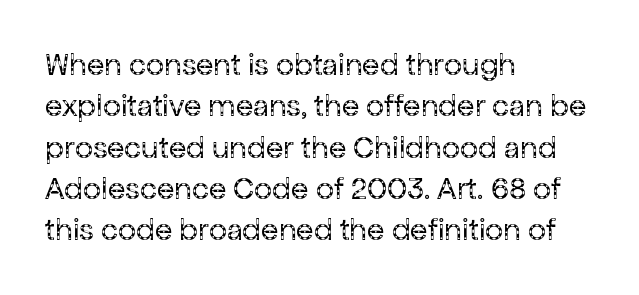
If you drew a ruler down the left edge, every line would touch it. Summary of weight: not heavy and not bold. The space beneath each line is pristine and unruled. Think of a printed novel: that variable character pitch is what you see here. Interline gaps are of average width in this sample.
